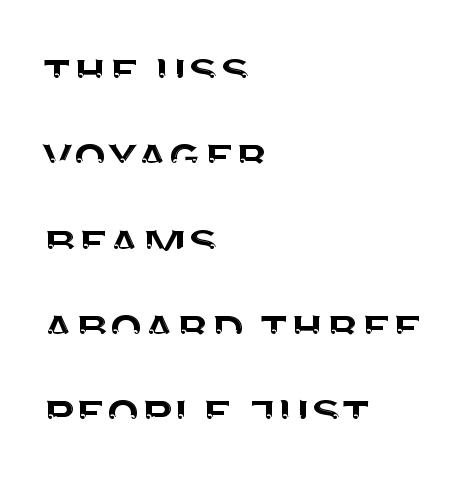
The image shows 54 px sans-serif type, upright; set left-aligned, normal line spacing (1.58x), normal letter spacing, not underlined; medium stroke contrast and a large x-height.
